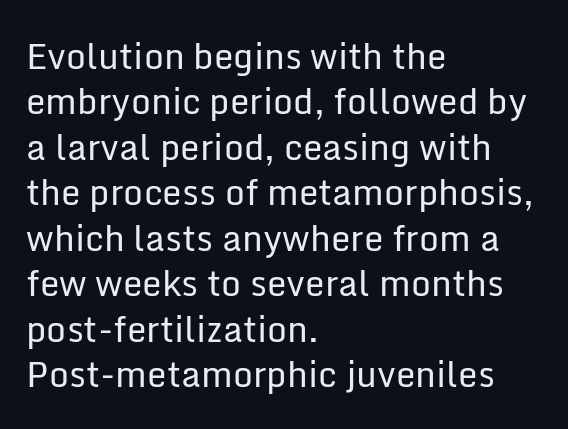
Vertical strokes here are truly vertical. A typesetter would label this face a sans. Character widths vary here, with narrow letters taking less room than wide ones. You could call the tracking neutral — neither tight nor loose. Weight: not bold — regular or lighter. Only glyphs here, with clear space below each row.
